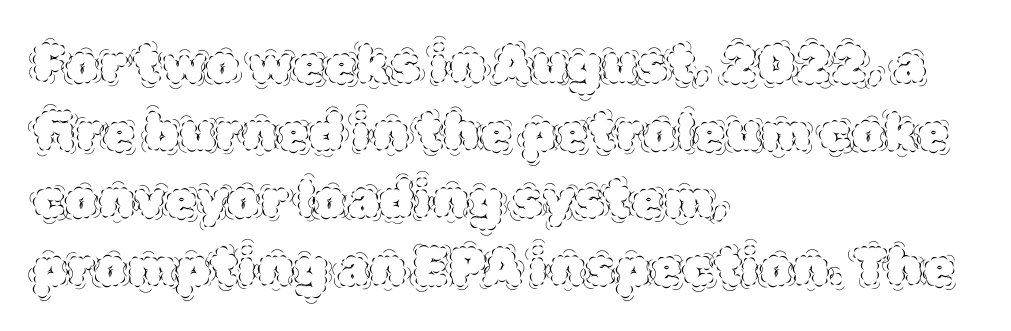
Q: Is the text bold? A: No.
Q: Is the text italic (slanted)? A: No, it is upright.
Q: Is the text underlined? A: No.
Q: How is the paragraph aligned? A: Left-aligned.
Q: Is the spacing between letters normal or unusually wide? A: Normal.
Q: Is the spacing between lines tight, normal or loose? A: Normal.
Q: Width (condensed, normal, or wide)? A: Normal.
Q: x-height? A: Large.
Q: Monospaced? A: No.
